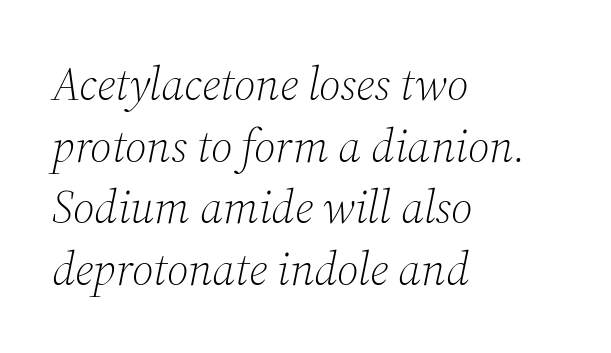
The image shows 46 px light serif type, italic (leaning right); set left-aligned, normal line spacing (1.34x), normal letter spacing, not underlined; medium stroke contrast and a medium x-height.
